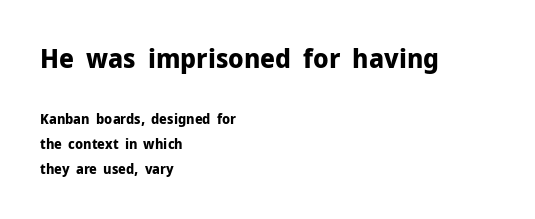
Bold? Absolutely — the strokes are thick and heavy. The area under the type is left untouched. Where is the straight margin? On the left. Of the two passages, the one on top uses the larger point size.
